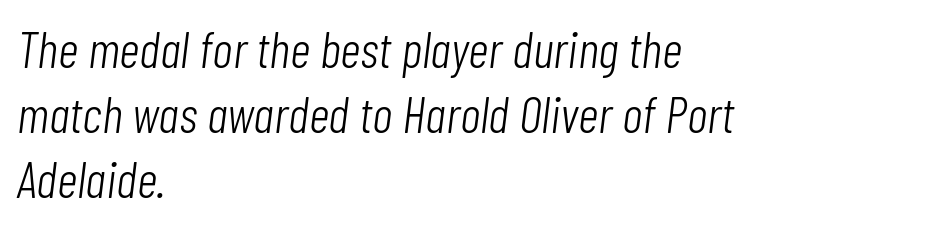
{"italic": "yes", "lean": "right", "slant_degrees": 7, "bold": "no", "weight": "light", "width": "condensed", "stroke_contrast": "low", "x_height": "medium", "monospaced": "no", "underline": "no", "align": "left", "line_spacing": "normal", "line_spacing_ratio": 1.27, "letter_spacing": "normal", "letter_spacing_em": 0.0, "glyph_px": 51}
